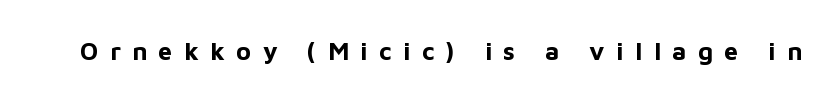
Does the lettering tilt? It doesn't — this is upright. Underline: absent. Heavy-handed strokes throughout: this text is bold. A typesetter would call this heavily tracked-out type.
